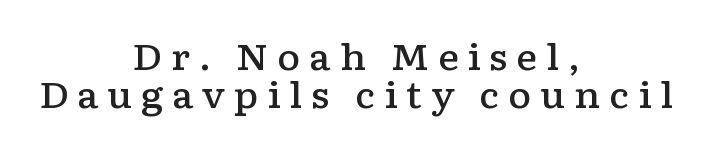
The image shows 36 px semibold, wide serif type, upright; set centered, tight line spacing (1.06x), unusually wide letter spacing (+0.23 em), not underlined; low stroke contrast and a medium x-height.
